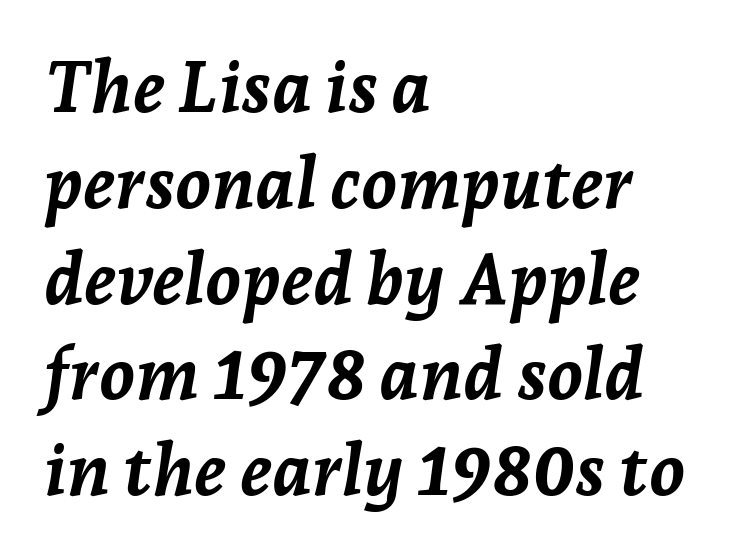
Q: Is the text bold? A: Yes.
Q: Is the text italic (slanted)? A: Yes, it leans right by about 7 degrees.
Q: Is the text underlined? A: No.
Q: How is the paragraph aligned? A: Left-aligned.
Q: Is the spacing between letters normal or unusually wide? A: Normal.
Q: Is the spacing between lines tight, normal or loose? A: Normal.
Q: Width (condensed, normal, or wide)? A: Normal.
Q: Stroke contrast? A: Low.
Q: x-height? A: Medium.
Q: Monospaced? A: No.
